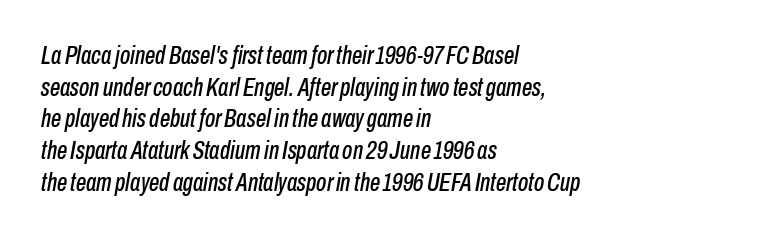
{"italic": "yes", "lean": "right", "slant_degrees": 10, "underline": "no", "align": "left", "line_spacing_ratio": 1.22, "letter_spacing": "normal", "letter_spacing_em": 0.0, "glyph_px": 26}
